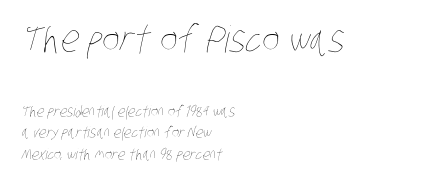
Q: Is the text bold? A: No.
Q: Is the text underlined? A: No.
Q: How is the paragraph aligned? A: Left-aligned.
Q: Is the spacing between letters normal or unusually wide? A: Normal.
Q: Is the spacing between lines tight, normal or loose? A: Normal.
Q: Which block of text is set in a larger size, the first (top) or the second (bottom)? A: The first (top) one.
Q: Width (condensed, normal, or wide)? A: Condensed.
Q: Stroke contrast? A: Low.
Q: x-height? A: Large.
Q: Monospaced? A: No.
